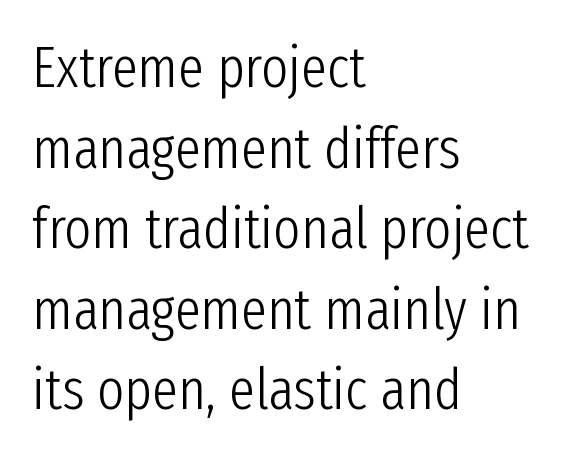
The image shows 58 px light, condensed sans-serif type, upright; set left-aligned, normal line spacing (1.39x), normal letter spacing, not underlined; low stroke contrast and a medium x-height.
